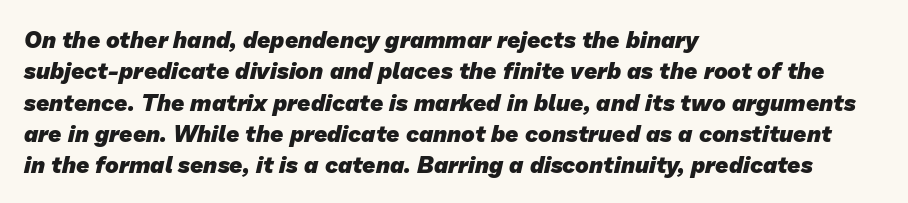
The image shows 23 px bold type; set left-aligned, normal line spacing (1.36x), normal letter spacing, not underlined.
